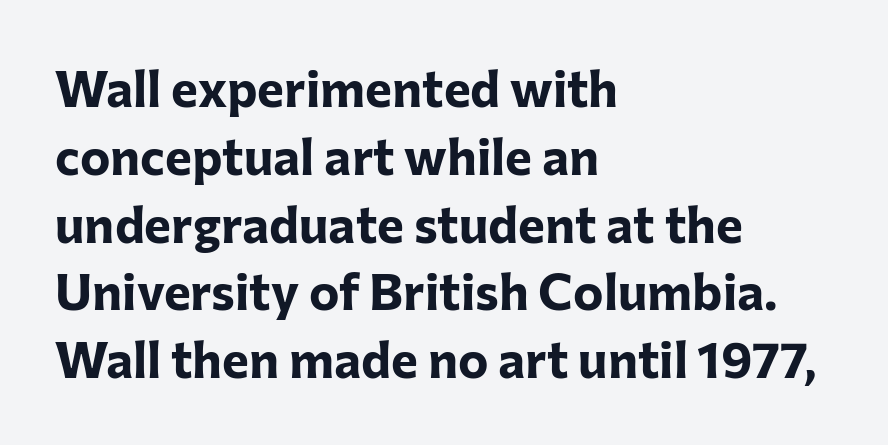
Varying glyph widths throughout — classic text-font behaviour. Typographic density is high because the face is bold. Compared with a centered layout, this one pins lines to the left instead. Notice how the stems are strictly vertical — no italics here.
